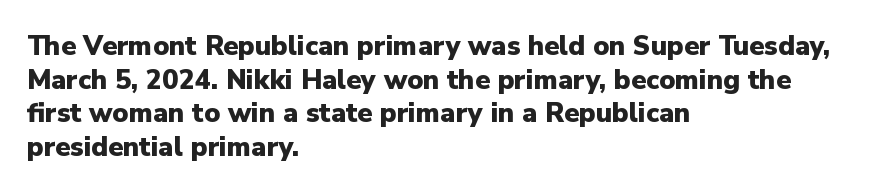
The image shows 27 px bold type, upright; set left-aligned, normal line spacing (1.25x), normal letter spacing, not underlined.
